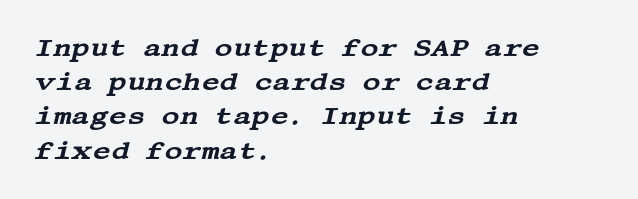
Q: Is the text italic (slanted)? A: Yes, it leans right by about 13 degrees.
Q: Is the text underlined? A: No.
Q: How is the paragraph aligned? A: Left-aligned.
Q: Is the spacing between letters normal or unusually wide? A: Normal.
Q: Is the spacing between lines tight, normal or loose? A: Normal.
